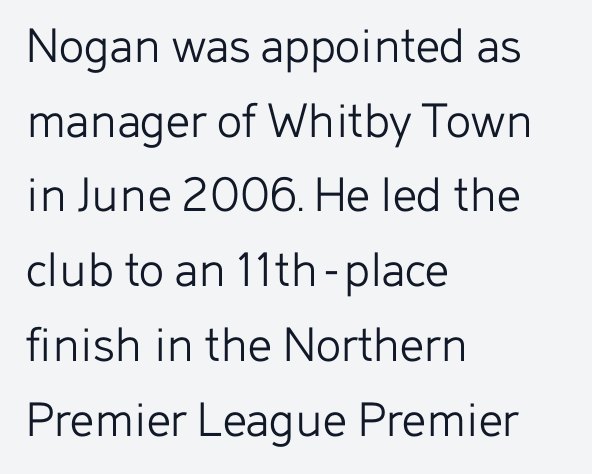
Q: Is the text bold? A: No.
Q: Is the text italic (slanted)? A: No, it is upright.
Q: Is the typeface a serif or a sans-serif typeface? A: Sans-serif.
Q: Is the text underlined? A: No.
Q: How is the paragraph aligned? A: Left-aligned.
Q: Is the spacing between letters normal or unusually wide? A: Normal.
Q: Is the spacing between lines tight, normal or loose? A: Normal.
Q: Width (condensed, normal, or wide)? A: Normal.
Q: Stroke contrast? A: Low.
Q: x-height? A: Medium.
Q: Monospaced? A: No.
